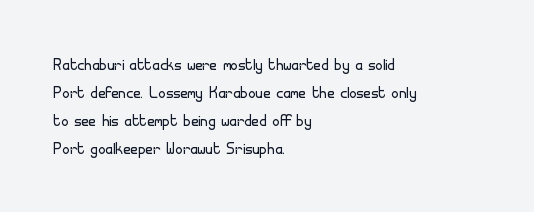
The image shows 21 px text type, upright; set left-aligned, normal line spacing (1.33x), normal letter spacing, not underlined.
